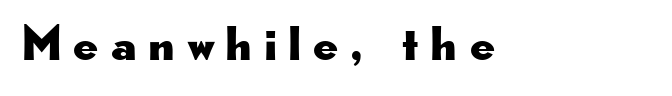
Q: Is the text italic (slanted)? A: No, it is upright.
Q: Is the typeface a serif or a sans-serif typeface? A: Sans-serif.
Q: Is the text underlined? A: No.
Q: Is the spacing between letters normal or unusually wide? A: Unusually wide.
Q: Width (condensed, normal, or wide)? A: Wide.
Q: Stroke contrast? A: Low.
Q: x-height? A: Small.
Q: Monospaced? A: No.
